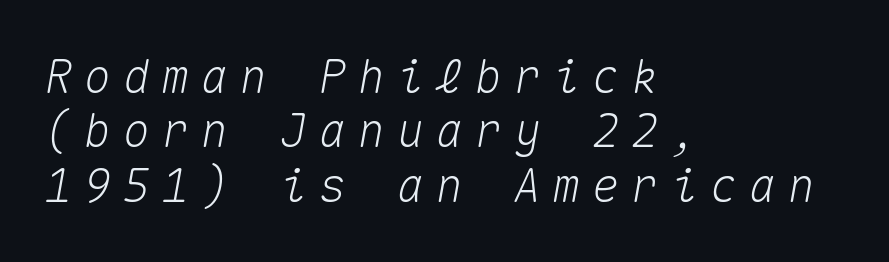
Q: Is the text italic (slanted)? A: Yes, it leans right by about 10 degrees.
Q: Is the text underlined? A: No.
Q: How is the paragraph aligned? A: Left-aligned.
Q: Is the spacing between letters normal or unusually wide? A: Unusually wide.
Q: Width (condensed, normal, or wide)? A: Normal.
Q: Stroke contrast? A: Medium.
Q: x-height? A: Medium.
Q: Monospaced? A: Yes.
